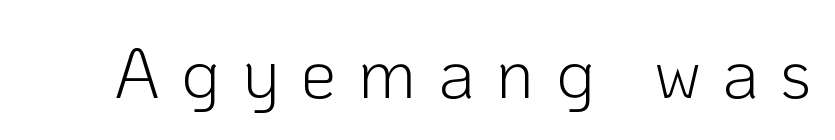
The font family rendered here belongs to the sans-serif group. You could not count columns in this text — the font is proportionally spaced. Characters follow at a spacing far wider than the type designer built in. Notice how the stems are strictly vertical — no italics here. A quiet, ordinary-to-light weight characterises the typeface. Nobody drew a line under any word here.
